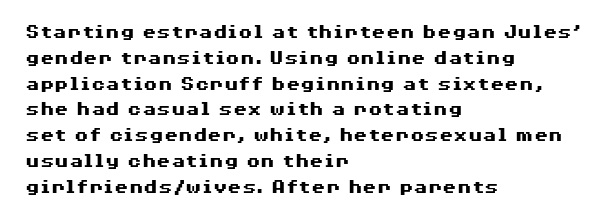
Q: Is the text bold? A: Yes.
Q: Is the text italic (slanted)? A: No, it is upright.
Q: Is the text underlined? A: No.
Q: How is the paragraph aligned? A: Left-aligned.
Q: Is the spacing between letters normal or unusually wide? A: Normal.
